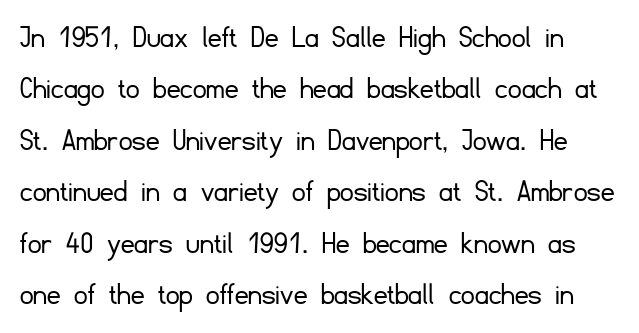
The image shows 33 px light sans-serif type, upright; set normal line spacing (1.56x), normal letter spacing, not underlined; low stroke contrast and a small x-height.
